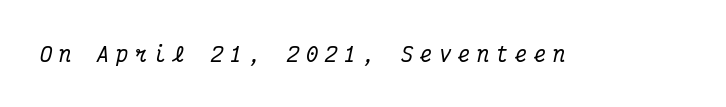
An italicized treatment has been applied to the whole sample. Spacing between characters has been opened up far beyond the box default. The area under the type is left untouched.
